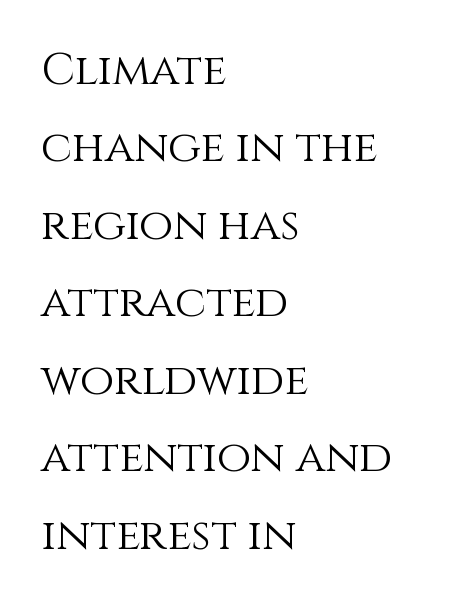
Does the copy run flush right? No — it runs flush left. Designer's note — italics off, roman on. Do the characters align in a grid? No, the font is proportional. No letter is thick-stroked: the sample isn't bold. The passage shown is not underscored anywhere. Tracking here is standard; glyphs follow each other at the usual distance.
